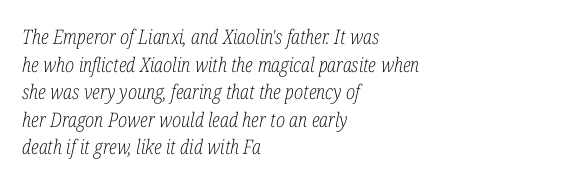
The image shows 20 px text type, italic (leaning right); set left-aligned, normal line spacing (1.38x), normal letter spacing, not underlined.
